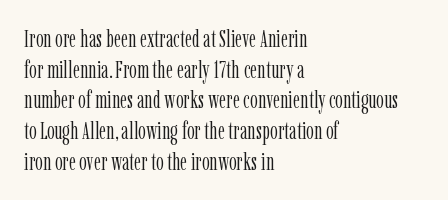
{"italic": "no", "bold": "no", "underline": "no", "align": "left", "line_spacing": "normal", "line_spacing_ratio": 1.28, "letter_spacing": "normal", "letter_spacing_em": 0.0, "glyph_px": 24}
